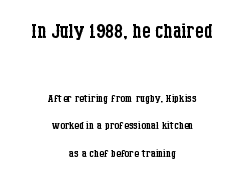
Q: Is the text bold? A: No.
Q: Is the text italic (slanted)? A: No, it is upright.
Q: Is the text underlined? A: No.
Q: How is the paragraph aligned? A: Centered.
Q: Is the spacing between letters normal or unusually wide? A: Normal.
Q: Which block of text is set in a larger size, the first (top) or the second (bottom)? A: The first (top) one.
